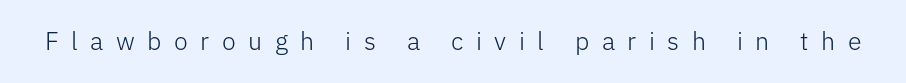
The image shows 25 px text type, upright; set unusually wide letter spacing (+0.5 em), not underlined.
